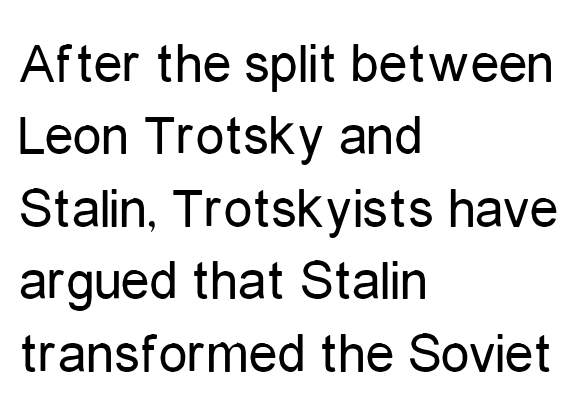
Q: Is the text bold? A: No.
Q: Is the text italic (slanted)? A: No, it is upright.
Q: Is the typeface a serif or a sans-serif typeface? A: Sans-serif.
Q: Is the text underlined? A: No.
Q: How is the paragraph aligned? A: Left-aligned.
Q: Is the spacing between letters normal or unusually wide? A: Normal.
Q: Is the spacing between lines tight, normal or loose? A: Normal.
Q: Width (condensed, normal, or wide)? A: Condensed.
Q: Stroke contrast? A: Low.
Q: x-height? A: Medium.
Q: Monospaced? A: No.
